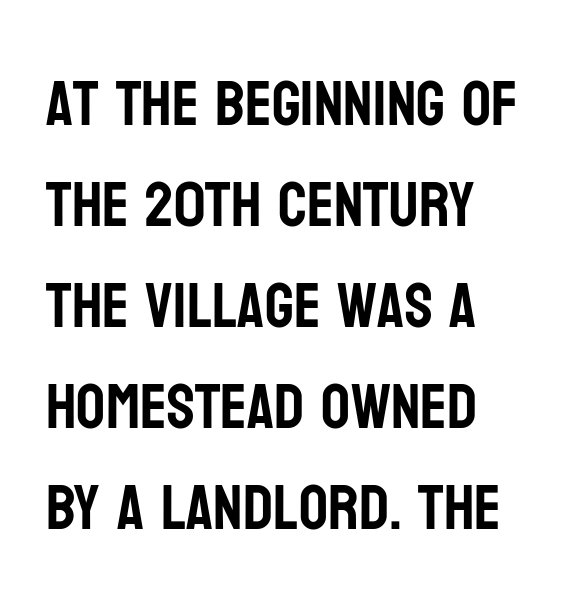
{"serif": "no", "italic": "no", "width": "condensed", "stroke_contrast": "low", "x_height": "large", "monospaced": "no", "underline": "no", "line_spacing": "normal", "line_spacing_ratio": 1.58, "letter_spacing": "normal", "letter_spacing_em": 0.0, "glyph_px": 64}
